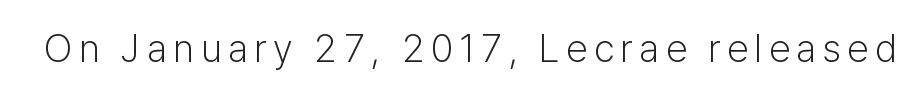
Looks like regular typesetting: each glyph gets only the width it needs. Style check: upright. The strip under each line holds only bare page. Stems and bowls with no extra thickness — not bold. Font category for this specimen: sans-serif.
